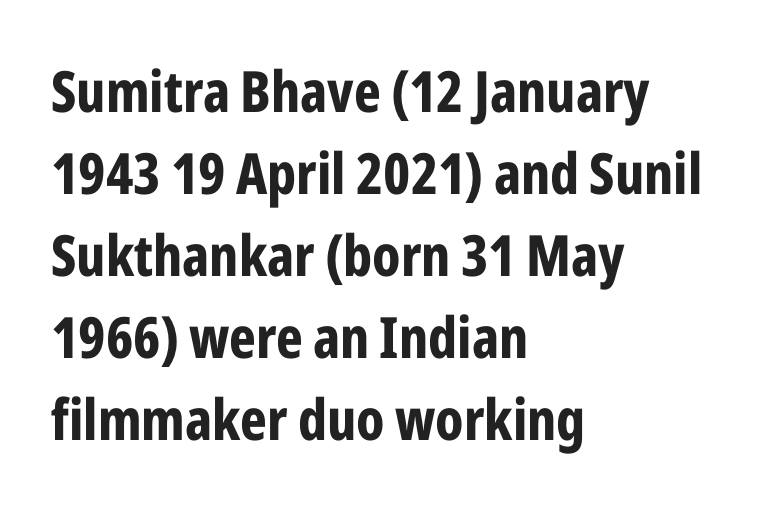
Q: Is the text bold? A: Yes.
Q: Is the text italic (slanted)? A: No, it is upright.
Q: Is the typeface a serif or a sans-serif typeface? A: Sans-serif.
Q: Is the text underlined? A: No.
Q: How is the paragraph aligned? A: Left-aligned.
Q: Is the spacing between letters normal or unusually wide? A: Normal.
Q: Is the spacing between lines tight, normal or loose? A: Normal.
Q: Width (condensed, normal, or wide)? A: Condensed.
Q: Stroke contrast? A: Low.
Q: x-height? A: Medium.
Q: Monospaced? A: No.
